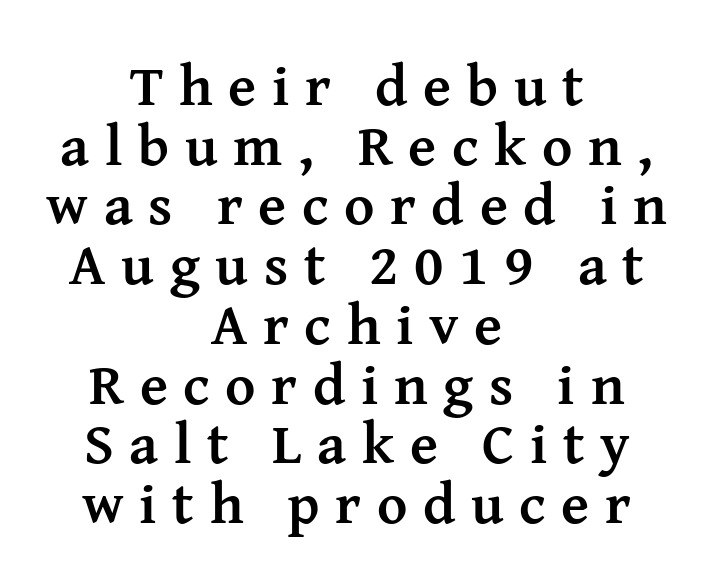
The image shows 58 px semibold serif type, upright; set centered, tight line spacing (1.03x), unusually wide letter spacing (+0.27 em), not underlined; medium stroke contrast and a medium x-height.
